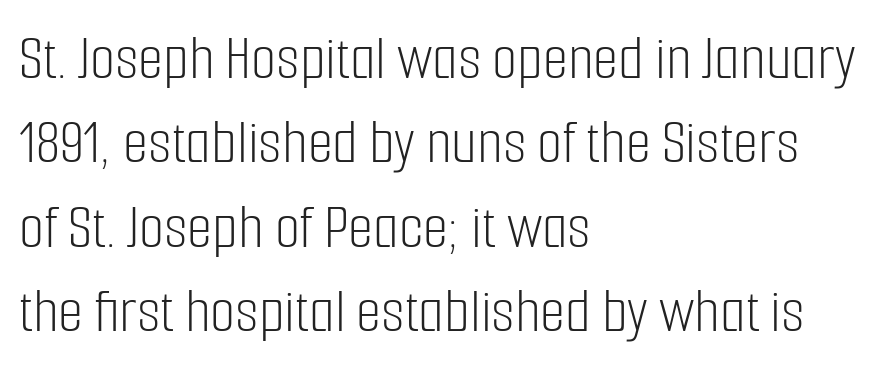
Q: Is the text bold? A: No.
Q: Is the text italic (slanted)? A: No, it is upright.
Q: Is the typeface a serif or a sans-serif typeface? A: Sans-serif.
Q: Is the text underlined? A: No.
Q: How is the paragraph aligned? A: Left-aligned.
Q: Is the spacing between letters normal or unusually wide? A: Normal.
Q: Is the spacing between lines tight, normal or loose? A: Normal.
Q: Width (condensed, normal, or wide)? A: Condensed.
Q: Stroke contrast? A: Low.
Q: x-height? A: Medium.
Q: Monospaced? A: No.
